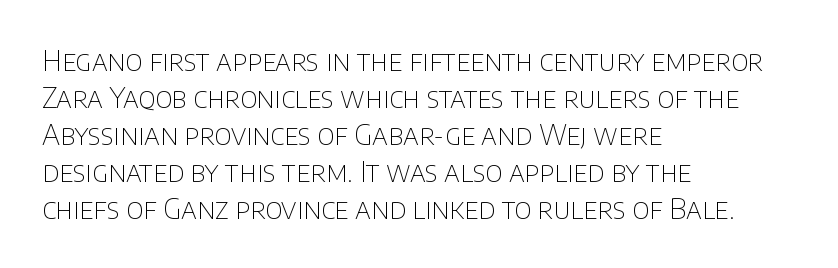
Q: Is the text bold? A: No.
Q: Is the text italic (slanted)? A: No, it is upright.
Q: Is the typeface a serif or a sans-serif typeface? A: Sans-serif.
Q: Is the text underlined? A: No.
Q: How is the paragraph aligned? A: Left-aligned.
Q: Is the spacing between letters normal or unusually wide? A: Normal.
Q: Is the spacing between lines tight, normal or loose? A: Normal.
Q: Width (condensed, normal, or wide)? A: Normal.
Q: Stroke contrast? A: Low.
Q: x-height? A: Large.
Q: Monospaced? A: No.
